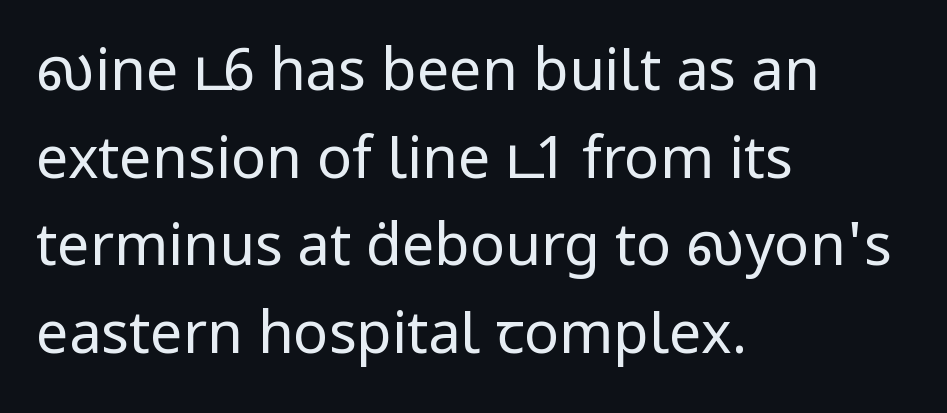
The image shows 58 px regular-weight sans-serif type, upright; set left-aligned, normal line spacing (1.51x), normal letter spacing, not underlined; low stroke contrast and a medium x-height.
